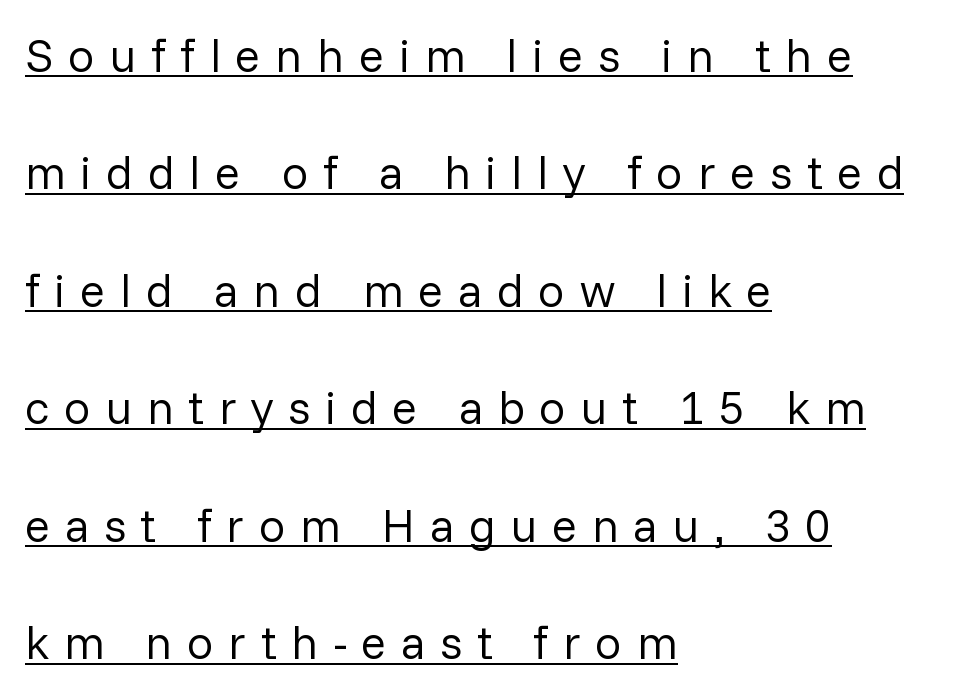
You could not count columns in this text — the font is proportionally spaced. These lines are composed in type without serifs. Horizontal bands of white between lines are thick stripes. Is the block centered? No — it sits flush against the left margin. The lettering stays uniformly vertical, giving the passage a roman look. This rendering widens character spacing well past its baseline value.
